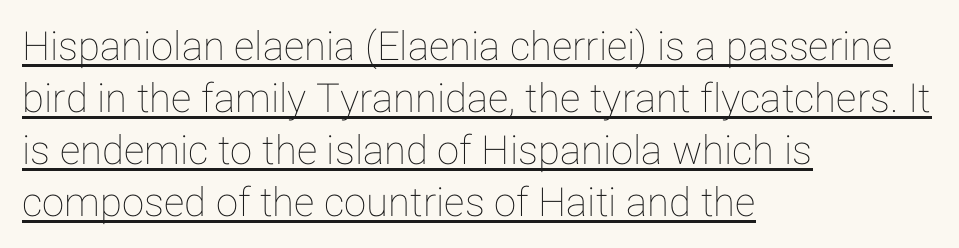
The image shows 40 px text type, upright; set left-aligned, normal line spacing (1.3x), normal letter spacing, underlined; low stroke contrast and a medium x-height.
